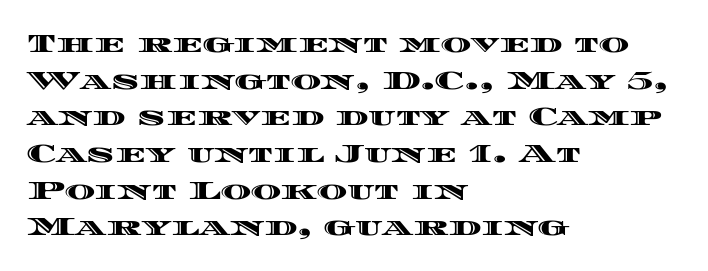
Here the glyphs are tracked normally, forming tight word shapes. Upright lettering throughout. Underline: absent. The lines are quadded left.
